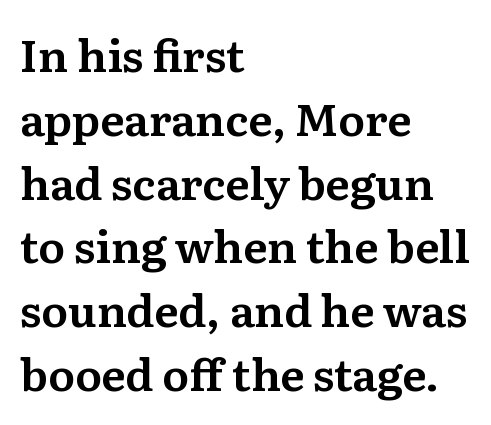
The image shows 44 px serif type, upright; set left-aligned, normal line spacing (1.45x), normal letter spacing, not underlined; medium stroke contrast and a medium x-height.
